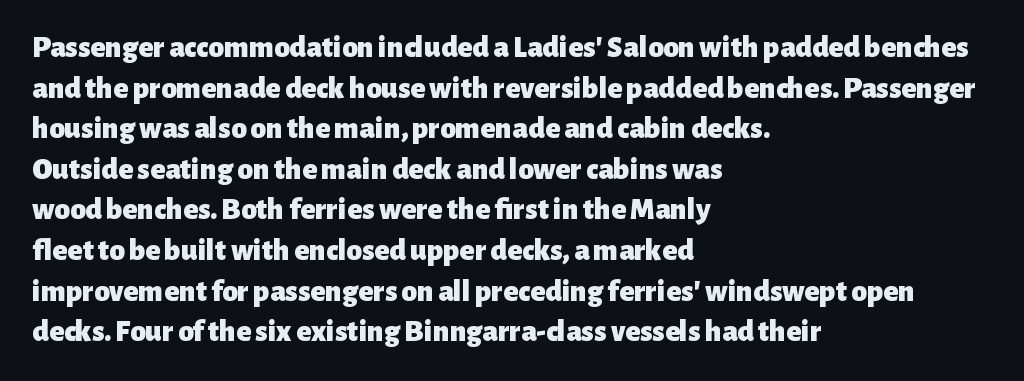
Does the leading feel generous? No, just average. Notice how thick the strokes are: this is what a full bold looks like. Font category for this specimen: sans-serif. The rag falls on the right side of this text block.
